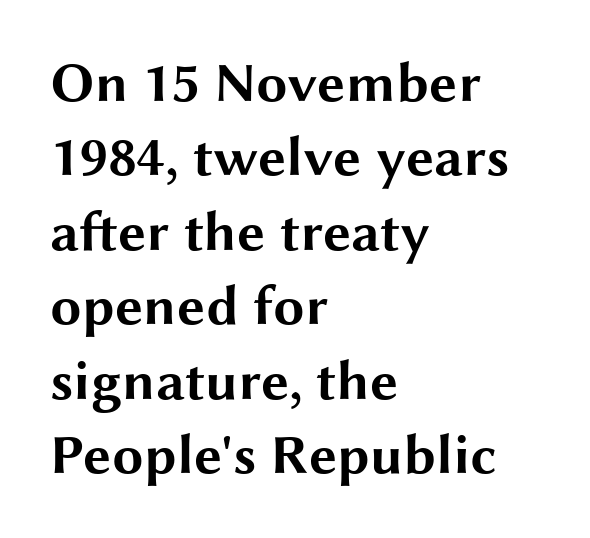
The letters carry no serifs — their stems end cleanly without finishing strokes. The rows are spaced the way most documents space them. Letters rest on an invisible, unmarked baseline. The passage shown is typed in a proportional face where columns would drift. This rendering leaves character spacing at its baseline value.
